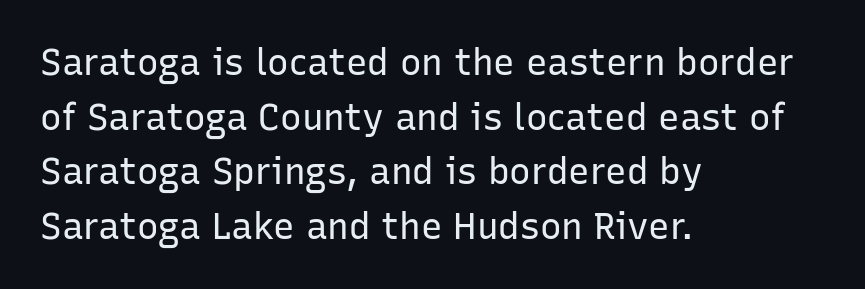
The image shows 36 px regular-weight sans-serif type, upright; set left-aligned, normal line spacing (1.52x), normal letter spacing, not underlined; low stroke contrast and a medium x-height.
